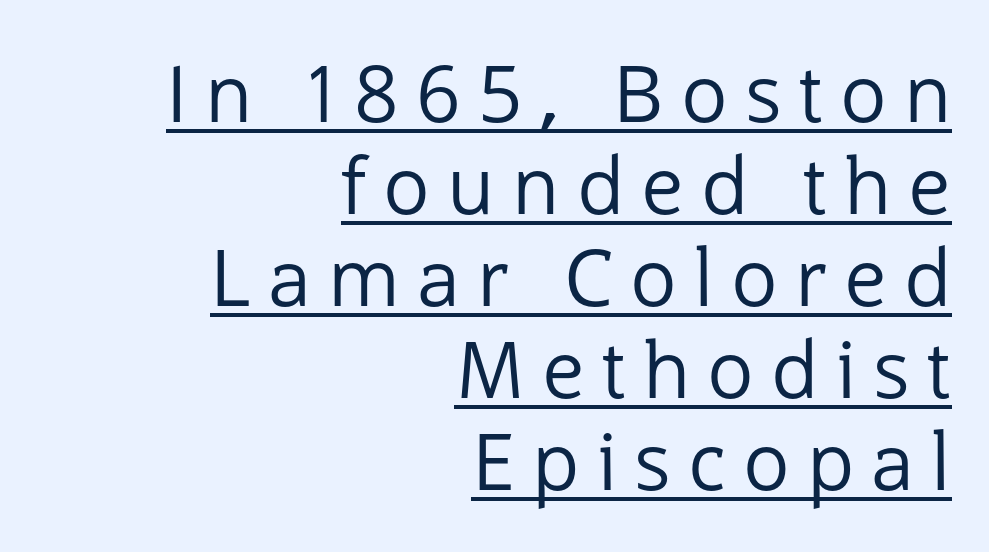
The image shows 78 px regular-weight sans-serif type, upright; set right-aligned, line spacing 1.18x, unusually wide letter spacing (+0.22 em), underlined; low stroke contrast and a medium x-height.
